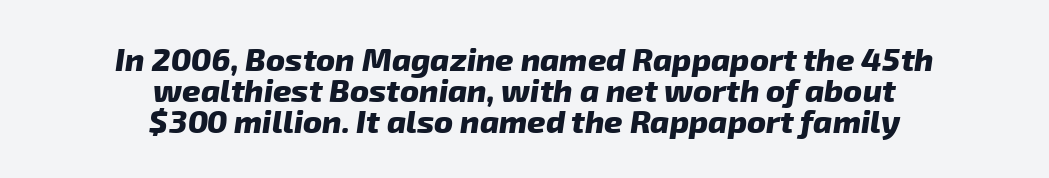
Q: Is the text bold? A: Yes.
Q: Is the typeface a serif or a sans-serif typeface? A: Sans-serif.
Q: Is the text underlined? A: No.
Q: How is the paragraph aligned? A: Centered.
Q: Is the spacing between letters normal or unusually wide? A: Normal.
Q: Is the spacing between lines tight, normal or loose? A: Tight.
Q: Width (condensed, normal, or wide)? A: Normal.
Q: Stroke contrast? A: Low.
Q: x-height? A: Medium.
Q: Monospaced? A: No.
